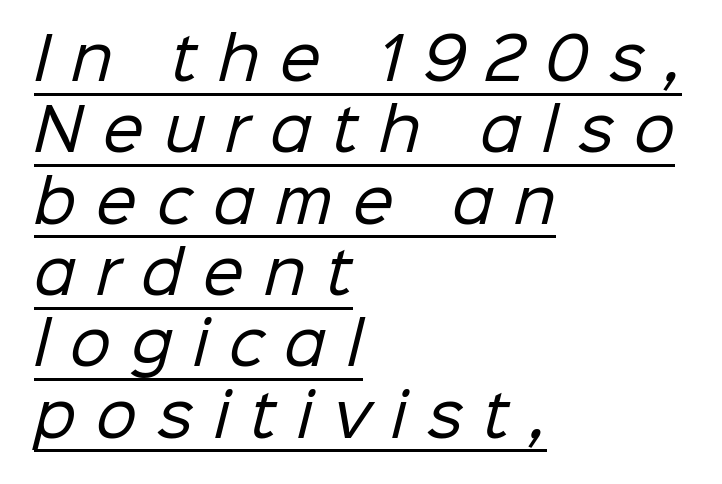
{"serif": "no", "bold": "no", "weight": "regular", "width": "normal", "stroke_contrast": "low", "x_height": "medium", "monospaced": "no", "underline": "yes", "align": "left", "line_spacing_ratio": 1.23, "letter_spacing": "wide", "letter_spacing_em": 0.35, "glyph_px": 58}
